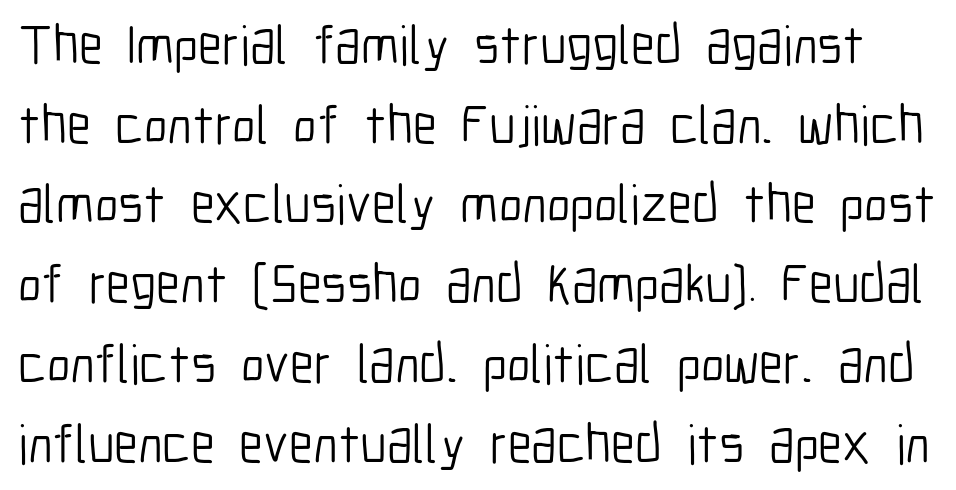
The face looks like a standard text weight, possibly lighter. It's the straight-up-and-down kind of type. The passage shown is not underscored anywhere. The tracking reads as untouched default to a designer's eye. Classification — sans serif. The vertical gap from one line to the next is medium.
